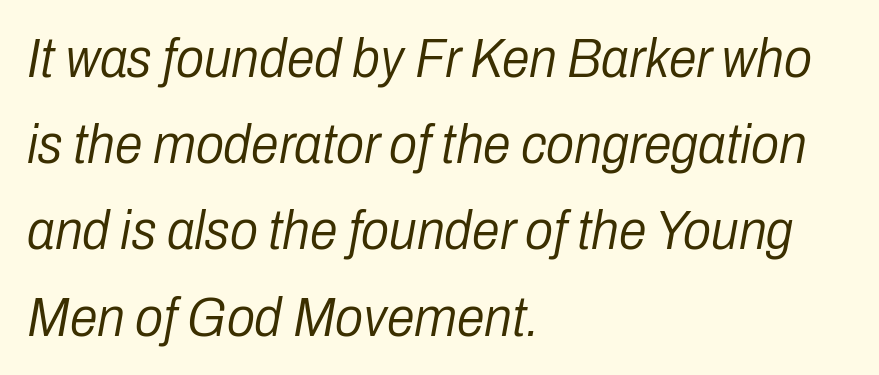
Q: Is the text bold? A: No.
Q: Is the text italic (slanted)? A: Yes, it leans right by about 10 degrees.
Q: Is the text underlined? A: No.
Q: How is the paragraph aligned? A: Left-aligned.
Q: Is the spacing between letters normal or unusually wide? A: Normal.
Q: Is the spacing between lines tight, normal or loose? A: Normal.
Q: Width (condensed, normal, or wide)? A: Condensed.
Q: Stroke contrast? A: Low.
Q: x-height? A: Medium.
Q: Monospaced? A: No.
